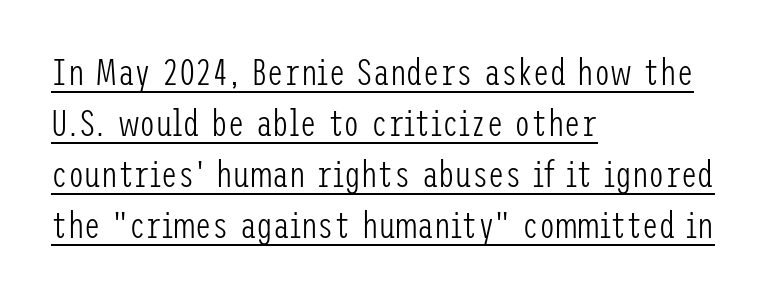
Q: Is the text bold? A: No.
Q: Is the text italic (slanted)? A: No, it is upright.
Q: Is the typeface a serif or a sans-serif typeface? A: Sans-serif.
Q: Is the text underlined? A: Yes.
Q: How is the paragraph aligned? A: Left-aligned.
Q: Is the spacing between letters normal or unusually wide? A: Normal.
Q: Is the spacing between lines tight, normal or loose? A: Normal.
Q: Width (condensed, normal, or wide)? A: Condensed.
Q: Stroke contrast? A: Low.
Q: x-height? A: Medium.
